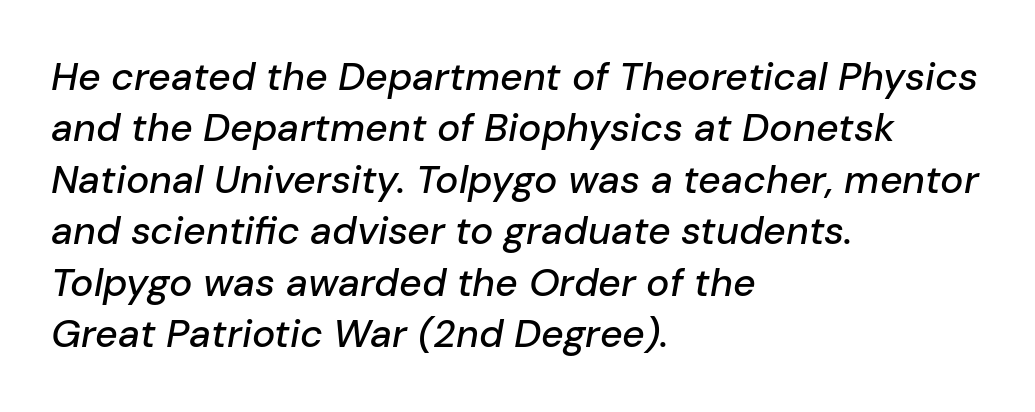
You can tell it's italic because the verticals aren't actually vertical. There is no visible air inserted between adjacent glyphs. Line beginnings align vertically; line endings do not. Looks like regular typesetting: each glyph gets only the width it needs. Regular leading. The space directly below the letters is spotless.
